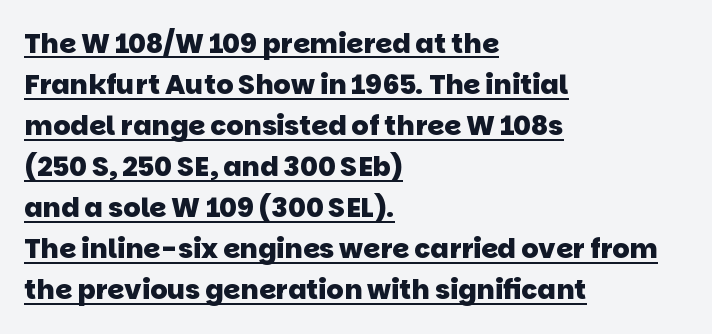
{"bold": "yes", "underline": "yes", "align": "left", "line_spacing": "normal", "line_spacing_ratio": 1.52, "letter_spacing": "normal", "letter_spacing_em": 0.0, "glyph_px": 27}
